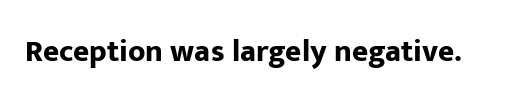
You could call the tracking neutral — neither tight nor loose. Stroke terminals: plain, sans-serif. The passage shown is typed in a proportional face where columns would drift. Italic: no, the glyphs are upright roman. Heft: maximum for text — a bold.
